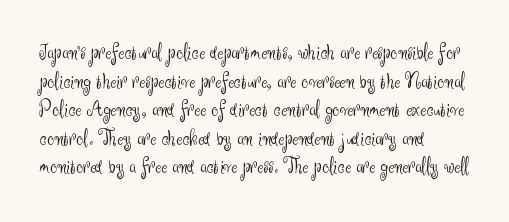
{"italic": "no", "bold": "no", "underline": "no", "align": "left", "line_spacing": "normal", "line_spacing_ratio": 1.3, "letter_spacing": "normal", "letter_spacing_em": 0.0, "glyph_px": 22}
